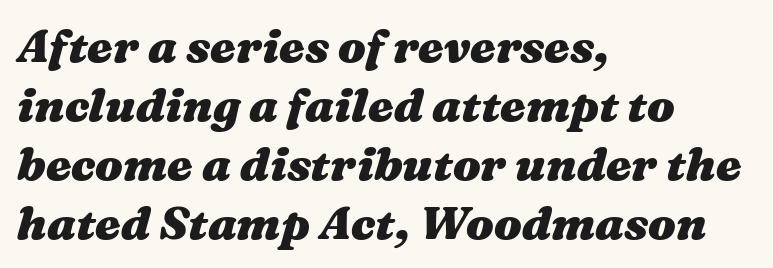
Rows of type keep a routine distance in the vertical direction. The typesetting leans heavy: a genuine bold. Words appear dense and cohesive because spacing is normal. The typography opts for an oblique posture over an upright one. This sample has the flowing, uneven cadence of proportional lettering.
